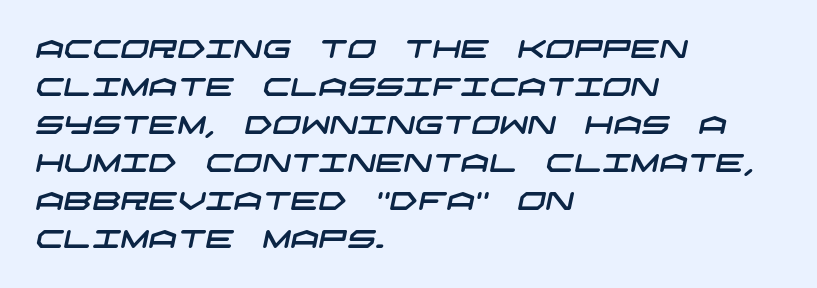
This sample is left-justified, so line endings fall wherever the words run out. Spacing between characters is what you'd get straight out of the box. Is there much room between lines? A standard amount, neither cramped nor airy. Descenders are the only things crossing below the line.
